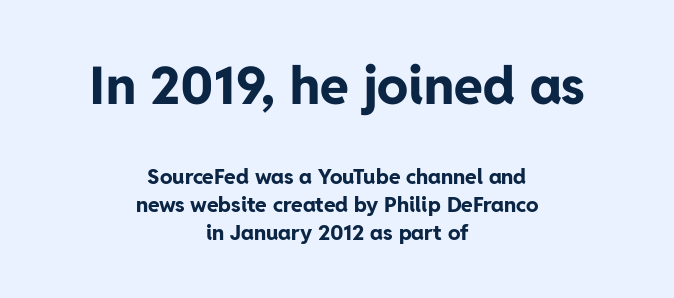
{"serif": "no", "italic": "no", "bold": "yes", "weight": "bold", "width": "normal", "stroke_contrast": "low", "x_height": "medium", "monospaced": "no", "underline": "no", "align": "center", "line_spacing": "normal", "line_spacing_ratio": 1.33, "letter_spacing": "normal", "letter_spacing_em": 0.0, "larger_block": "first", "size_ratio": 2.48, "glyph_px": 52}
